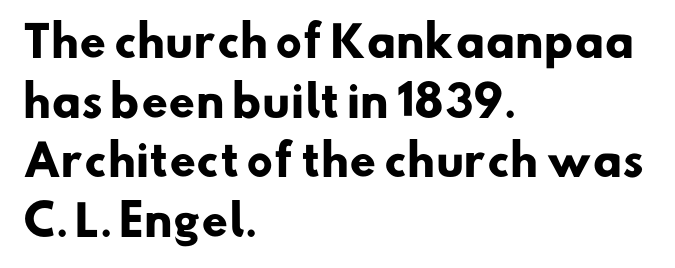
Q: Is the text bold? A: Yes.
Q: Is the typeface a serif or a sans-serif typeface? A: Sans-serif.
Q: Is the text underlined? A: No.
Q: How is the paragraph aligned? A: Left-aligned.
Q: Is the spacing between letters normal or unusually wide? A: Normal.
Q: Is the spacing between lines tight, normal or loose? A: Normal.
Q: Width (condensed, normal, or wide)? A: Normal.
Q: Stroke contrast? A: Low.
Q: x-height? A: Small.
Q: Monospaced? A: No.
